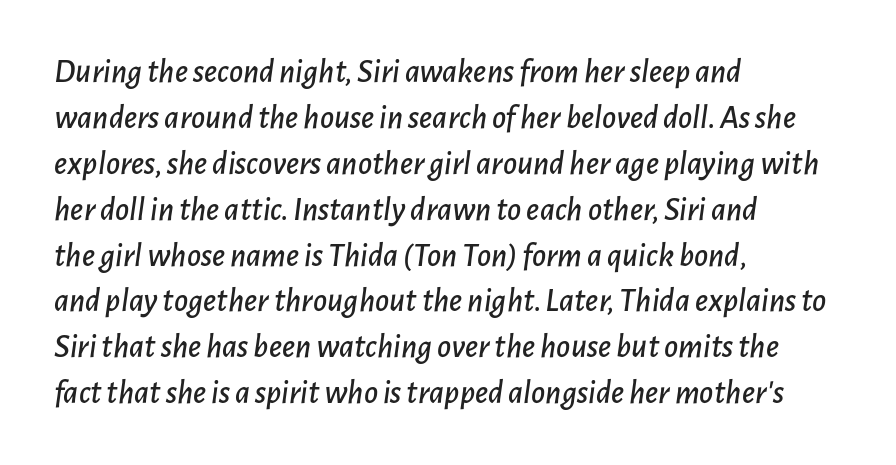
{"italic": "yes", "lean": "right", "slant_degrees": 7, "width": "normal", "stroke_contrast": "low", "x_height": "medium", "monospaced": "no", "underline": "no", "align": "left", "line_spacing": "normal", "line_spacing_ratio": 1.35, "letter_spacing": "normal", "letter_spacing_em": 0.0, "glyph_px": 34}
